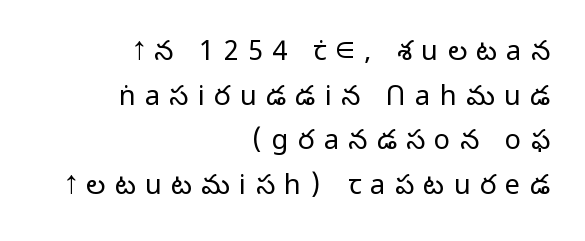
Q: Is the text bold? A: No.
Q: Is the text italic (slanted)? A: No, it is upright.
Q: Is the text underlined? A: No.
Q: How is the paragraph aligned? A: Right-aligned.
Q: Is the spacing between letters normal or unusually wide? A: Unusually wide.
Q: Is the spacing between lines tight, normal or loose? A: Normal.
